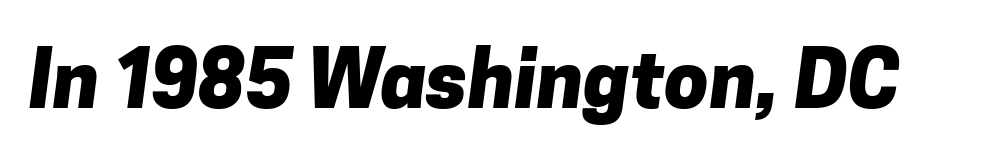
This rendering employs a face without finishing strokes, i.e., a sans-serif. Varying glyph widths throughout — classic text-font behaviour. Inter-character spacing is left at the font's built-in metrics. The sample has been set heavy, in full bold. Nobody drew a line under any word here.
